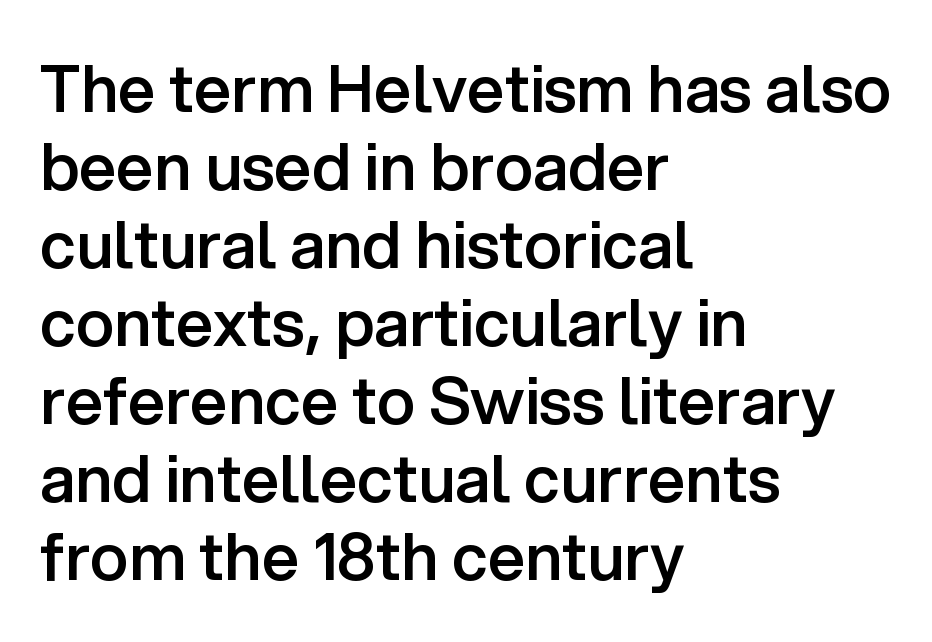
{"serif": "no", "italic": "no", "bold": "semi", "weight": "semibold", "width": "normal", "stroke_contrast": "low", "x_height": "medium", "monospaced": "no", "underline": "no", "align": "left", "line_spacing_ratio": 1.2, "letter_spacing": "normal", "letter_spacing_em": 0.0, "glyph_px": 65}
